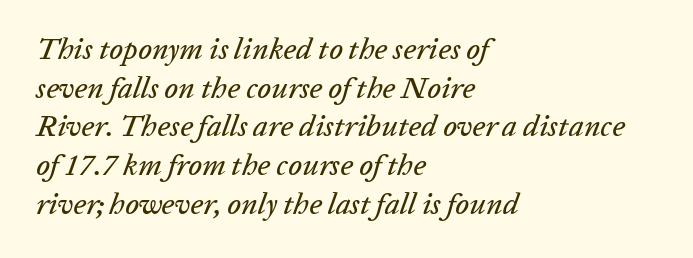
The image shows 30 px text type, italic (leaning right); set left-aligned, normal line spacing (1.29x), normal letter spacing, not underlined; low stroke contrast and a medium x-height.
